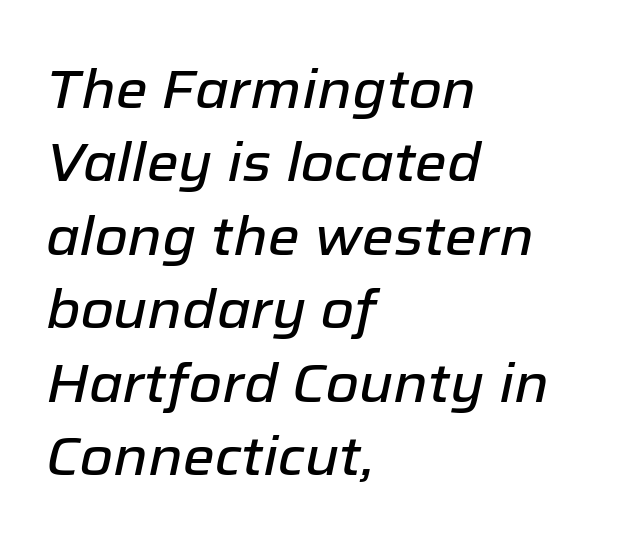
Observe the ordinary spacing: letters are neighbours, not strangers. The paragraph shown leans on its left margin. The lettering tilts uniformly, giving the passage an italic look. Note the varied advance widths — an 'i' is clearly narrower than an 'm'. Anything drawn beneath the words? Only blank space.
